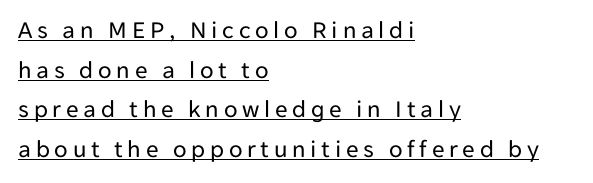
The image shows 25 px text type, upright; set left-aligned, normal line spacing (1.59x), underlined.
